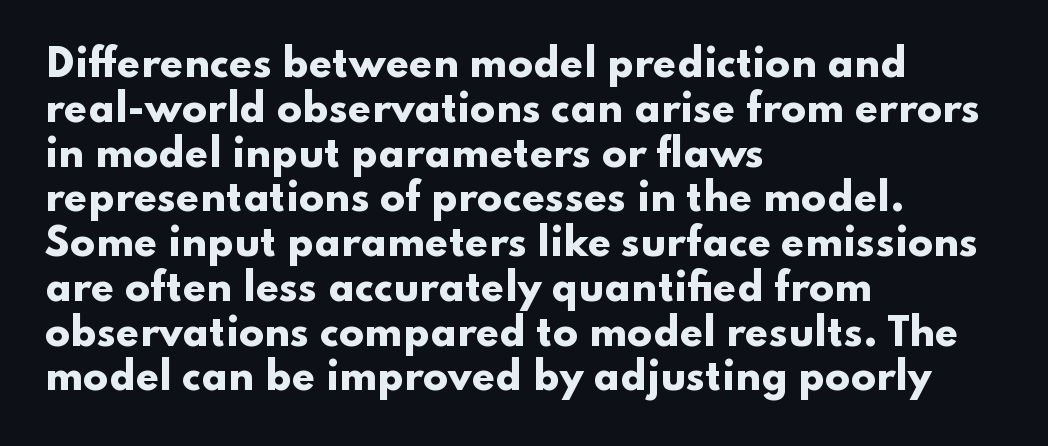
Q: Is the text bold? A: Yes.
Q: Is the text italic (slanted)? A: No, it is upright.
Q: Is the typeface a serif or a sans-serif typeface? A: Sans-serif.
Q: Is the text underlined? A: No.
Q: How is the paragraph aligned? A: Left-aligned.
Q: Is the spacing between letters normal or unusually wide? A: Normal.
Q: Width (condensed, normal, or wide)? A: Wide.
Q: Stroke contrast? A: Low.
Q: x-height? A: Small.
Q: Monospaced? A: No.
